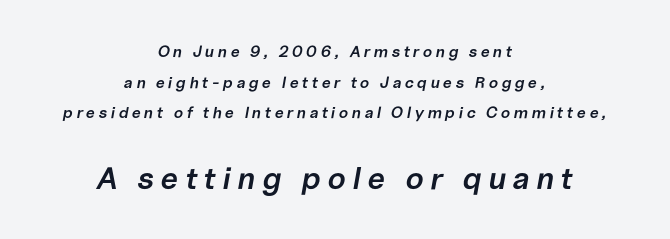
Q: Is the text bold? A: Semi-bold.
Q: Is the text italic (slanted)? A: Yes, it leans right by about 10 degrees.
Q: Is the text underlined? A: No.
Q: How is the paragraph aligned? A: Centered.
Q: Is the spacing between letters normal or unusually wide? A: Unusually wide.
Q: Is the spacing between lines tight, normal or loose? A: Loose.
Q: Which block of text is set in a larger size, the first (top) or the second (bottom)? A: The second (bottom) one.
Q: Width (condensed, normal, or wide)? A: Normal.
Q: Stroke contrast? A: Low.
Q: x-height? A: Medium.
Q: Monospaced? A: No.
